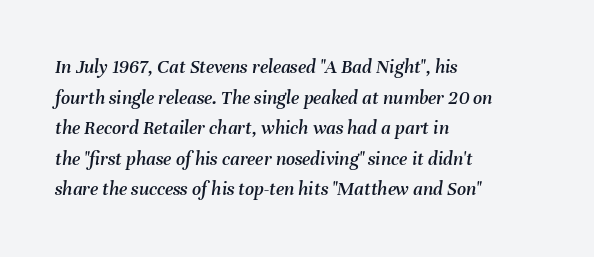
{"italic": "yes", "lean": "right", "slant_degrees": 8, "underline": "no", "align": "left", "line_spacing": "normal", "line_spacing_ratio": 1.53, "letter_spacing": "normal", "letter_spacing_em": 0.0, "glyph_px": 20}
